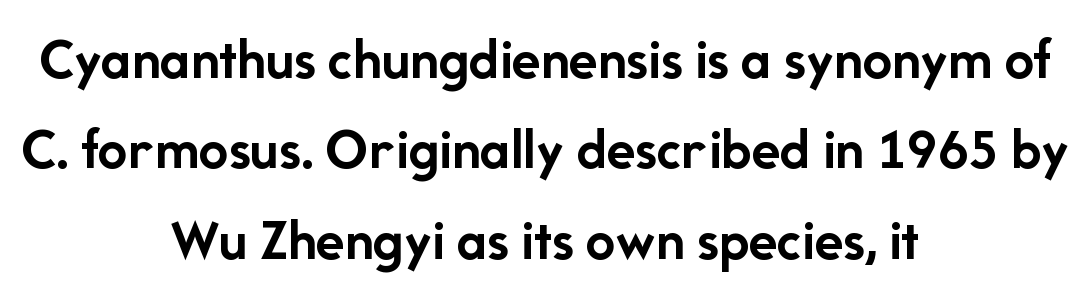
Q: Is the text bold? A: Yes.
Q: Is the text italic (slanted)? A: No, it is upright.
Q: Is the typeface a serif or a sans-serif typeface? A: Sans-serif.
Q: Is the text underlined? A: No.
Q: How is the paragraph aligned? A: Centered.
Q: Is the spacing between letters normal or unusually wide? A: Normal.
Q: Is the spacing between lines tight, normal or loose? A: Normal.
Q: Width (condensed, normal, or wide)? A: Normal.
Q: Stroke contrast? A: Low.
Q: x-height? A: Medium.
Q: Monospaced? A: No.
